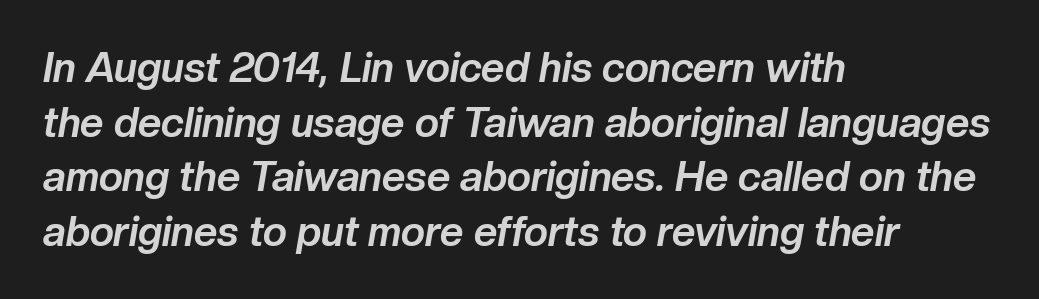
The image shows 41 px bold type, italic (leaning right); set left-aligned, normal line spacing (1.33x), normal letter spacing, not underlined; low stroke contrast and a medium x-height.
